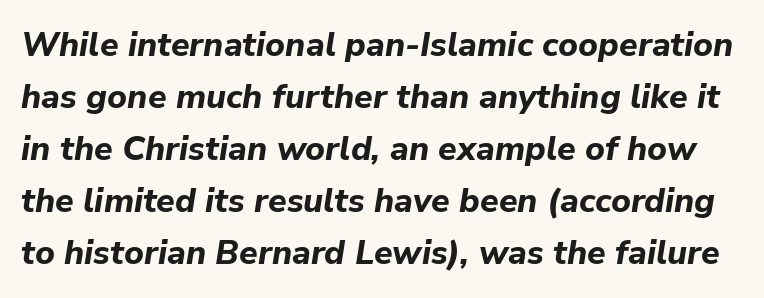
Q: Is the text bold? A: Yes.
Q: Is the text italic (slanted)? A: Yes, it leans right by about 9 degrees.
Q: Is the text underlined? A: No.
Q: Is the spacing between letters normal or unusually wide? A: Normal.
Q: Is the spacing between lines tight, normal or loose? A: Normal.
Q: Width (condensed, normal, or wide)? A: Normal.
Q: Stroke contrast? A: Low.
Q: x-height? A: Medium.
Q: Monospaced? A: No.
